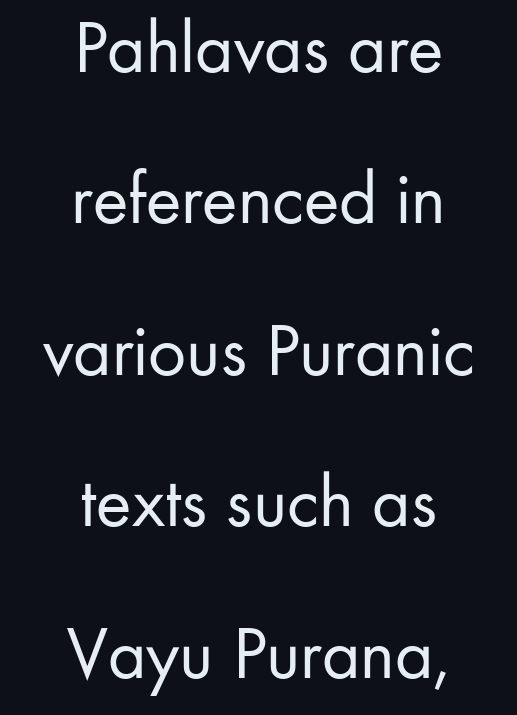
Q: Is the text bold? A: No.
Q: Is the text italic (slanted)? A: No, it is upright.
Q: Is the typeface a serif or a sans-serif typeface? A: Sans-serif.
Q: Is the text underlined? A: No.
Q: How is the paragraph aligned? A: Centered.
Q: Is the spacing between letters normal or unusually wide? A: Normal.
Q: Is the spacing between lines tight, normal or loose? A: Loose.
Q: Width (condensed, normal, or wide)? A: Normal.
Q: Stroke contrast? A: Low.
Q: x-height? A: Small.
Q: Monospaced? A: No.
